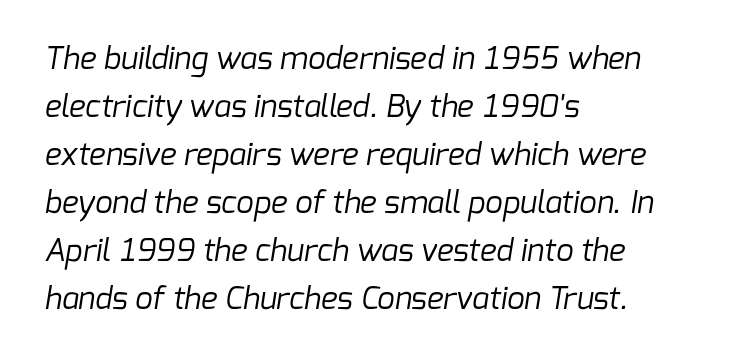
{"serif": "no", "bold": "no", "weight": "regular", "width": "normal", "stroke_contrast": "low", "x_height": "medium", "monospaced": "no", "underline": "no", "align": "left", "line_spacing": "normal", "line_spacing_ratio": 1.55, "letter_spacing": "normal", "letter_spacing_em": 0.0, "glyph_px": 31}
